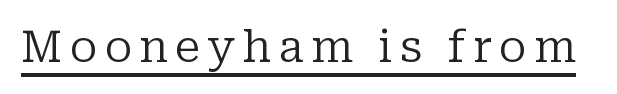
Classification — serif. Summary of weight: not heavy and not bold. Tall strokes in this sample are plumb rather than angled. The face used here is proportionally spaced, like ordinary book or web type.
